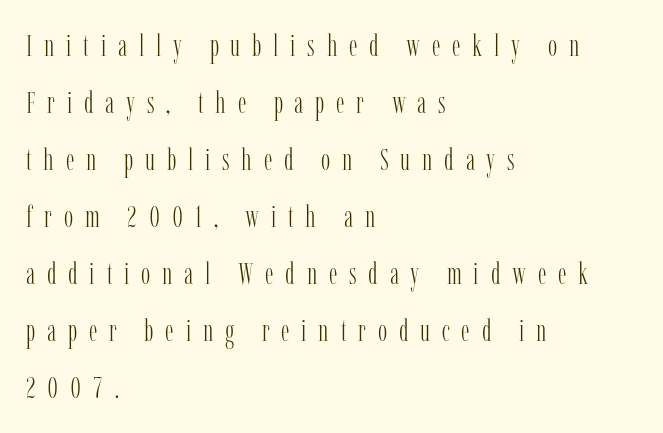
The image shows 31 px light, condensed serif type, upright; set left-aligned, line spacing 1.84x, unusually wide letter spacing (+0.38 em), not underlined; low stroke contrast and a medium x-height.
